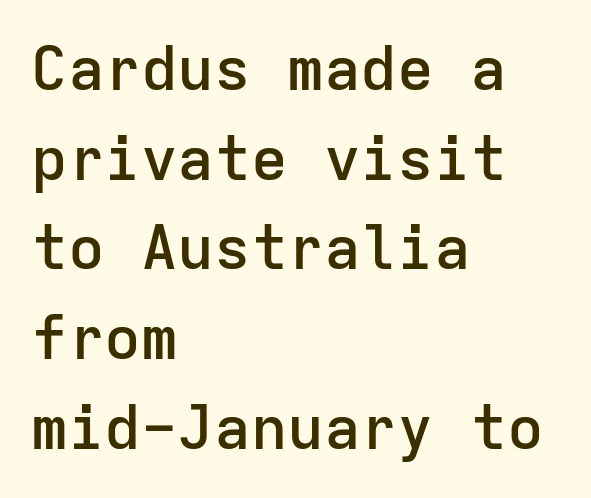
A typesetter would call this monospace, since all characters share one set width. The ragged edge is on the right, which tells us the setting is flush left. Quick note: underline off. Emphasis by weight is partial: semibold. The lines sit at an ordinary, default distance from one another.
